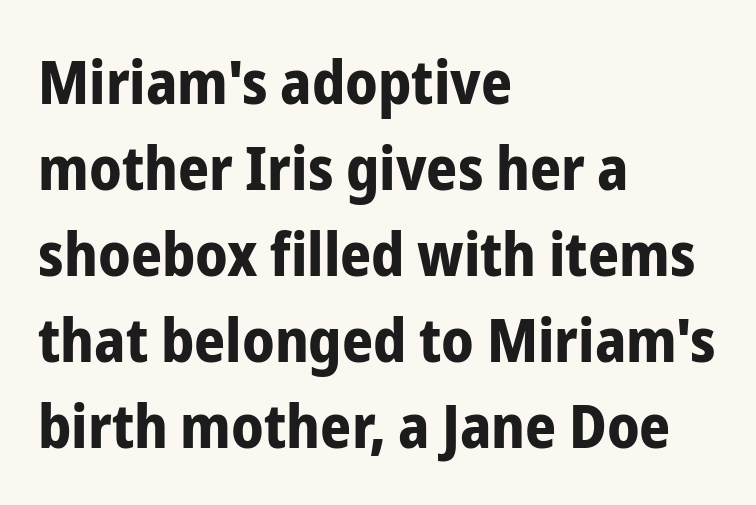
Q: Is the text bold? A: Yes.
Q: Is the text italic (slanted)? A: No, it is upright.
Q: Is the typeface a serif or a sans-serif typeface? A: Sans-serif.
Q: Is the text underlined? A: No.
Q: How is the paragraph aligned? A: Left-aligned.
Q: Is the spacing between letters normal or unusually wide? A: Normal.
Q: Is the spacing between lines tight, normal or loose? A: Normal.
Q: Width (condensed, normal, or wide)? A: Condensed.
Q: Stroke contrast? A: Low.
Q: x-height? A: Medium.
Q: Monospaced? A: No.
